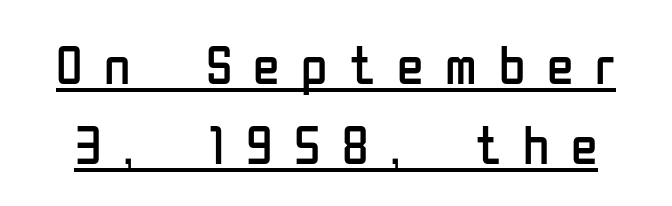
Q: Is the text bold? A: No.
Q: Is the text italic (slanted)? A: No, it is upright.
Q: Is the typeface a serif or a sans-serif typeface? A: Sans-serif.
Q: Is the text underlined? A: Yes.
Q: Is the spacing between letters normal or unusually wide? A: Unusually wide.
Q: Is the spacing between lines tight, normal or loose? A: Normal.
Q: Width (condensed, normal, or wide)? A: Condensed.
Q: Stroke contrast? A: Low.
Q: x-height? A: Medium.
Q: Monospaced? A: No.
